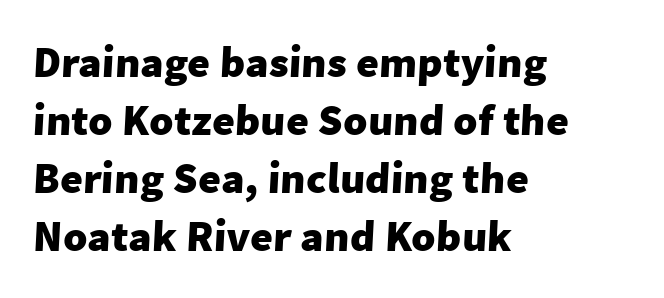
The specimen omits any rule beneath the text block's lines. The sample has been set heavy, in full bold. Note the varied advance widths — an 'i' is clearly narrower than an 'm'. Compared with a centered layout, this one pins lines to the left instead.
